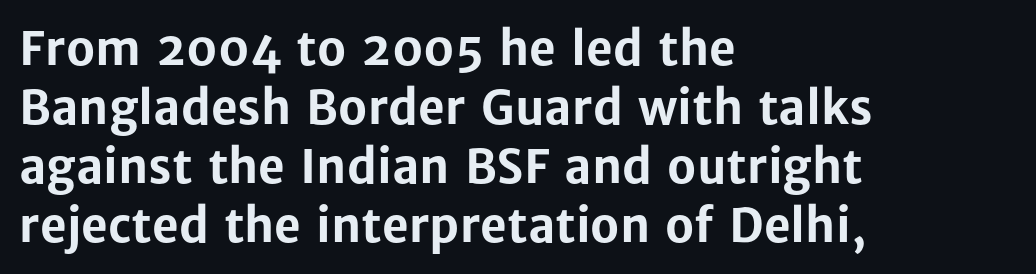
These lines carry a lot of weight — the face is fully bold. The face used here is a sans, in the tradition of grotesques and geometrics. Nope, not italic — everything's standing straight. Line beginnings align vertically; line endings do not. Proportional: the letters do not fall into vertical columns. The block of text has a typical density, with ordinary space between rows.
